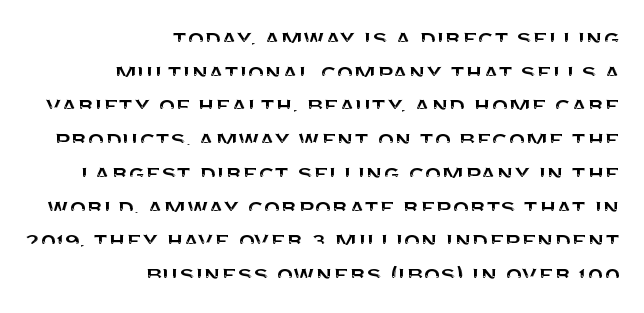
Q: Is the text italic (slanted)? A: No, it is upright.
Q: Is the text underlined? A: No.
Q: How is the paragraph aligned? A: Right-aligned.
Q: Is the spacing between letters normal or unusually wide? A: Normal.
Q: Is the spacing between lines tight, normal or loose? A: Normal.
